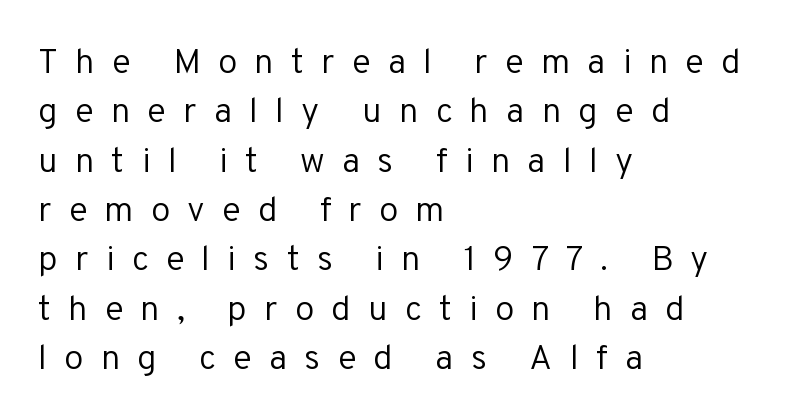
Each line starts at the same left margin while the right side varies. Each new line begins a customary step beneath the previous one. In terms of letterspacing, this is a distinctly airy, spread setting. No extra ink here — the face is not bold. Nobody drew a line under any word here. Think of a printed novel: that variable character pitch is what you see here.
